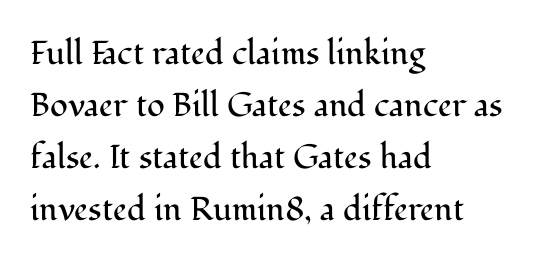
This is serif lettering, the kind often seen in printed books. The face used here is proportionally spaced, like ordinary book or web type. Layout note: lines flush left. Does extra space separate the letters? No, they use regular spacing.
